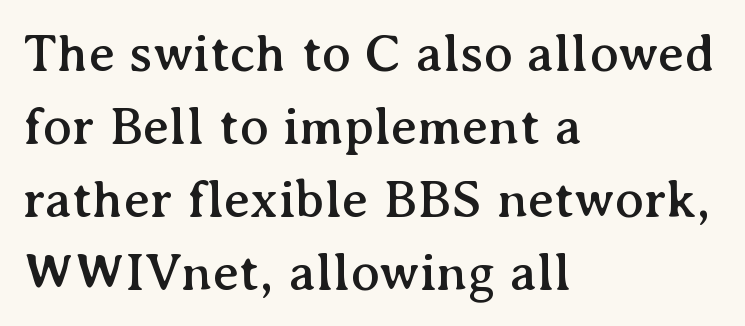
Just letters on the line, the space beneath them empty. These lines are set flush left with a ragged right edge. Letterform terminals end in serifs throughout the passage. Each letter keeps its own natural width here, so spacing adapts to shape. What's the leading like? Ordinary, nothing unusual. The typography opts for an upright posture over an oblique one.
